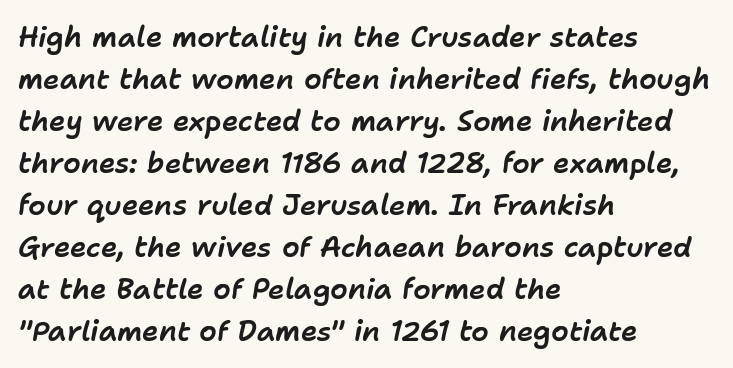
Q: Is the text italic (slanted)? A: Yes, it leans right by about 11 degrees.
Q: Is the text underlined? A: No.
Q: How is the paragraph aligned? A: Left-aligned.
Q: Is the spacing between letters normal or unusually wide? A: Normal.
Q: Is the spacing between lines tight, normal or loose? A: Normal.
Q: Width (condensed, normal, or wide)? A: Normal.
Q: Stroke contrast? A: Low.
Q: x-height? A: Medium.
Q: Monospaced? A: No.
